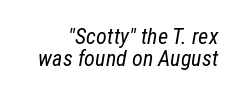
Q: Is the text bold? A: No.
Q: Is the text italic (slanted)? A: Yes, it leans right by about 12 degrees.
Q: Is the text underlined? A: No.
Q: Is the spacing between letters normal or unusually wide? A: Normal.
Q: Is the spacing between lines tight, normal or loose? A: Tight.
